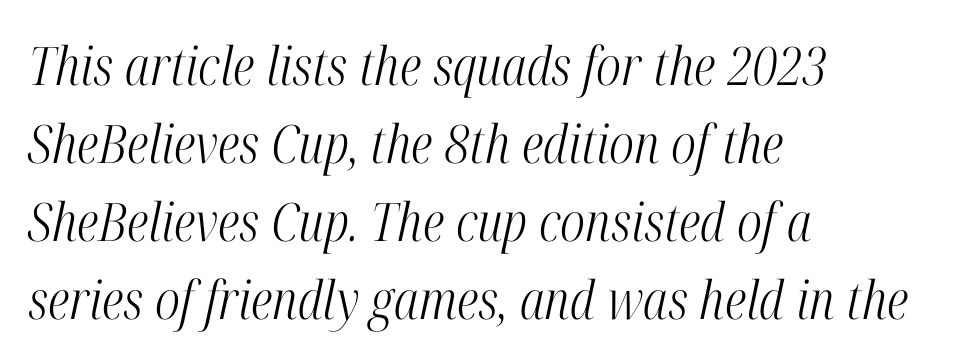
The type family on display is of the serif kind. Heft: none added — not bold. Here the designer chose a conventional face with non-uniform glyph widths. Alignment: flush left.
